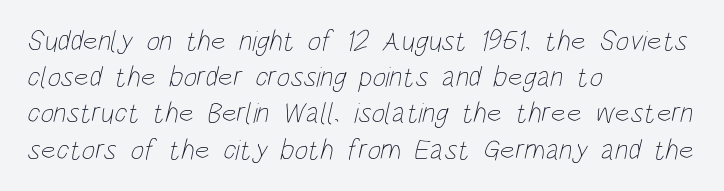
Q: Is the text bold? A: No.
Q: Is the text underlined? A: No.
Q: How is the paragraph aligned? A: Left-aligned.
Q: Is the spacing between letters normal or unusually wide? A: Normal.
Q: Is the spacing between lines tight, normal or loose? A: Normal.
Q: Width (condensed, normal, or wide)? A: Condensed.
Q: Stroke contrast? A: Low.
Q: x-height? A: Large.
Q: Monospaced? A: No.
